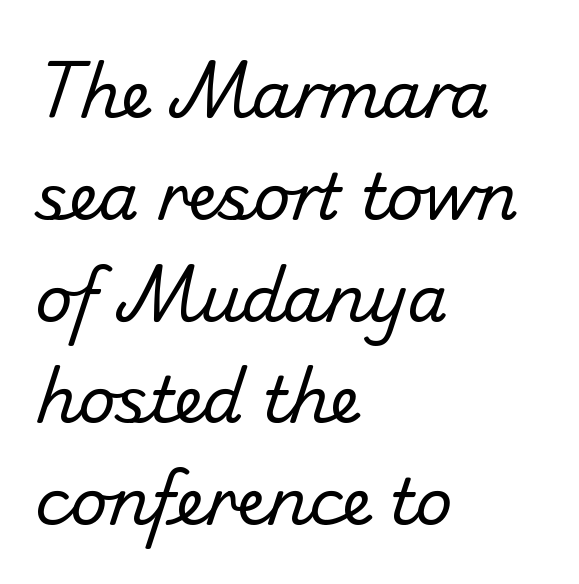
The image shows 64 px regular-weight sans-serif type; set left-aligned, normal line spacing (1.59x), normal letter spacing, not underlined; low stroke contrast and a small x-height.
